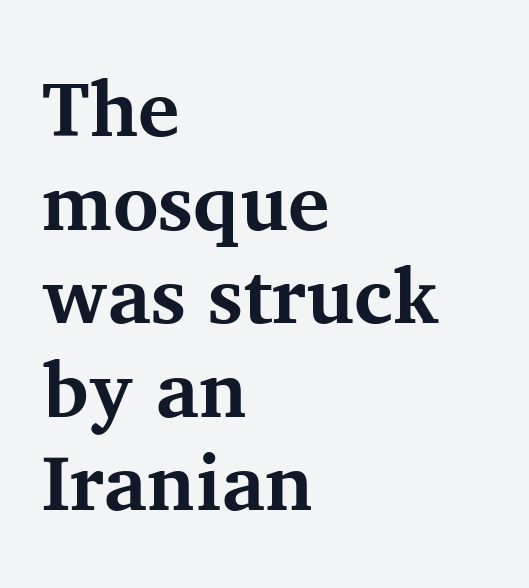
{"serif": "yes", "italic": "no", "bold": "yes", "weight": "bold", "width": "normal", "stroke_contrast": "medium", "x_height": "medium", "monospaced": "no", "underline": "no", "align": "left", "line_spacing_ratio": 1.2, "letter_spacing": "normal", "letter_spacing_em": 0.0, "glyph_px": 78}
